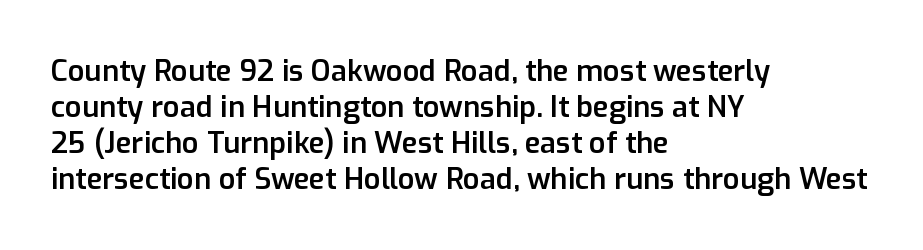
In terms of weight, the rendering is demibold, just under bold. A classic flush-left, rag-right setting is used for this passage. You can tell from the bare stems that sans-serif type was used. Designer's note — italics off, roman on. Each letter keeps its own natural width here, so spacing adapts to shape.
